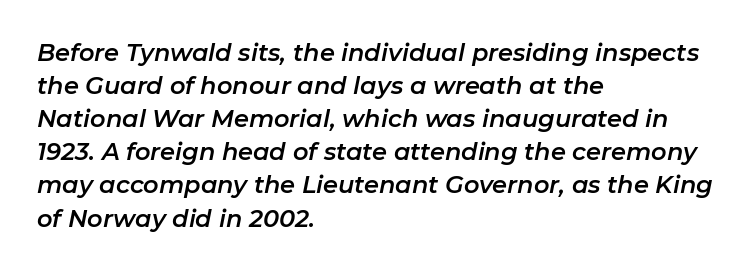
Default kerning and tracking; the words read as compact shapes. Rule under the text: the space is simply empty. If you measured baseline to baseline, you'd find a middling distance. Caption: multi-line text, flush left, ragged right. Italic? Definitely — the glyphs are oblique.
